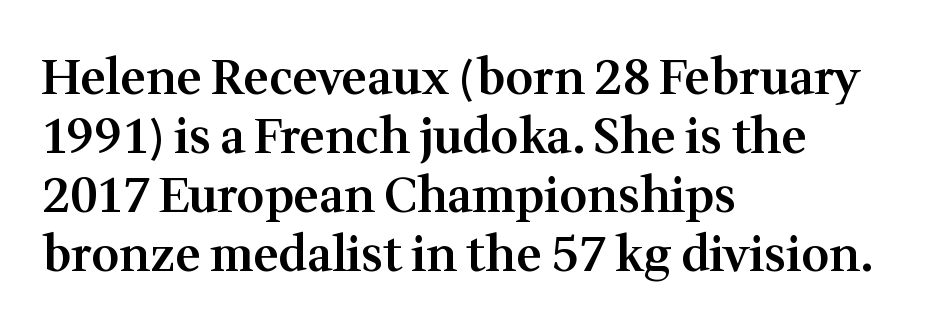
Q: Is the text bold? A: Semi-bold.
Q: Is the text italic (slanted)? A: No, it is upright.
Q: Is the typeface a serif or a sans-serif typeface? A: Serif.
Q: Is the text underlined? A: No.
Q: How is the paragraph aligned? A: Left-aligned.
Q: Is the spacing between letters normal or unusually wide? A: Normal.
Q: Width (condensed, normal, or wide)? A: Normal.
Q: Stroke contrast? A: Medium.
Q: x-height? A: Medium.
Q: Monospaced? A: No.
